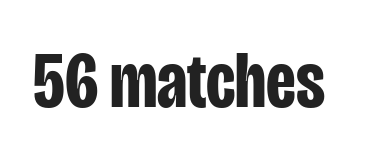
The typeface chosen for these lines omits serifs. Looks like regular typesetting: each glyph gets only the width it needs. These words are printed bold, with thick strokes throughout. The foot of each line stays bare and open. No italicization has been applied; the sample stays upright.
